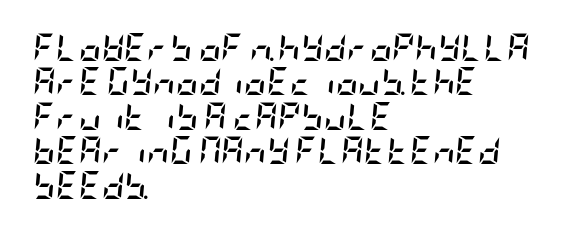
The image shows 28 px semibold, condensed type, italic (leaning right); set left-aligned, line spacing 1.23x, normal letter spacing, not underlined; low stroke contrast and a large x-height.
